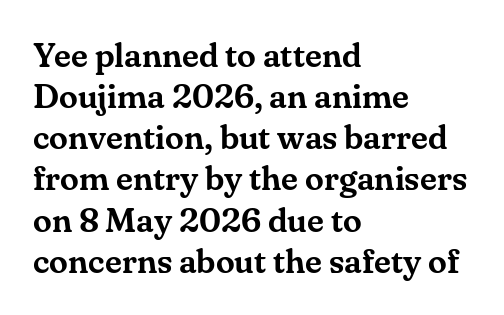
Observe the serifs anchoring each vertical stroke in this sample. The face used here is proportionally spaced, like ordinary book or web type. Rule under the text: the space is simply empty. Short note: letters normally spaced. The axis of the letterforms is exactly vertical. Is the block centered? No — it sits flush against the left margin.
